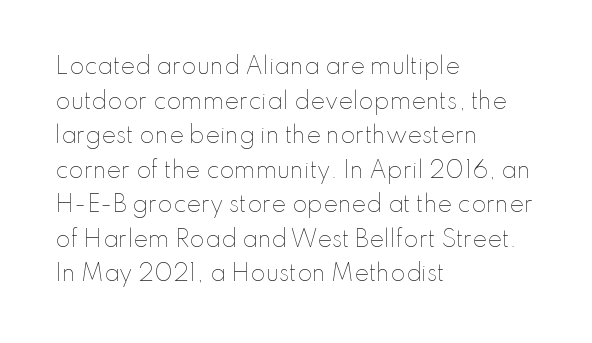
{"italic": "no", "bold": "no", "underline": "no", "align": "left", "line_spacing": "normal", "line_spacing_ratio": 1.57, "letter_spacing": "normal", "letter_spacing_em": 0.0, "glyph_px": 22}
